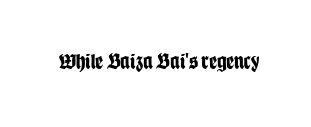
The image shows 22 px bold type, upright; set normal letter spacing, not underlined.
